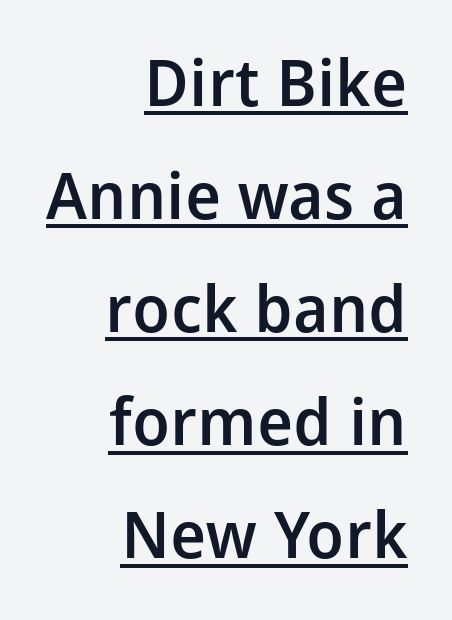
The image shows 65 px semibold sans-serif type, upright; set right-aligned, line spacing 1.74x, normal letter spacing, underlined; low stroke contrast and a medium x-height.
